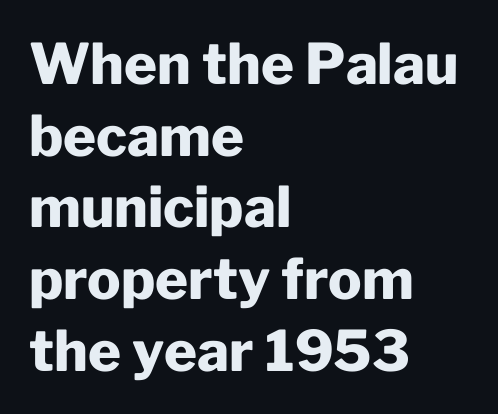
Q: Is the text bold? A: Yes.
Q: Is the text italic (slanted)? A: No, it is upright.
Q: Is the typeface a serif or a sans-serif typeface? A: Sans-serif.
Q: Is the text underlined? A: No.
Q: How is the paragraph aligned? A: Left-aligned.
Q: Is the spacing between letters normal or unusually wide? A: Normal.
Q: Is the spacing between lines tight, normal or loose? A: Normal.
Q: Width (condensed, normal, or wide)? A: Normal.
Q: Stroke contrast? A: Low.
Q: x-height? A: Medium.
Q: Monospaced? A: No.
